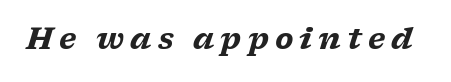
{"serif": "yes", "italic": "yes", "lean": "right", "slant_degrees": 17, "bold": "yes", "weight": "heavy", "width": "wide", "stroke_contrast": "low", "x_height": "medium", "monospaced": "no", "underline": "no", "letter_spacing": "wide", "letter_spacing_em": 0.21, "glyph_px": 29}
